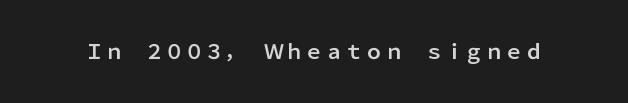
The image shows 20 px text type, upright; set normal letter spacing, not underlined.
